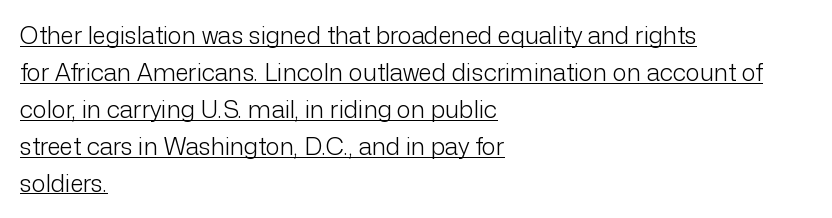
A typesetter would mark this as roman, not italic. The passage shown stacks its lines at a standard gap. The face used here appears with an underline applied. In CSS terms this would be text-align: left.
